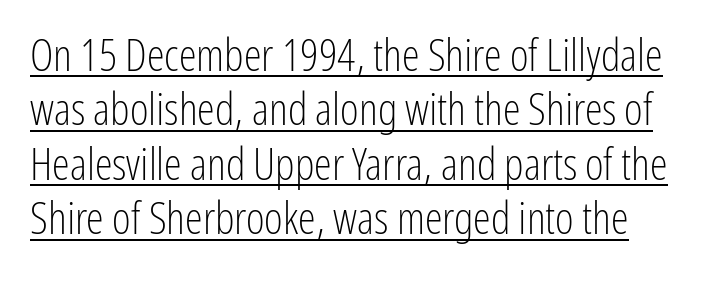
The image shows 45 px light, condensed sans-serif type, upright; set line spacing 1.21x, normal letter spacing, underlined; low stroke contrast and a medium x-height.
